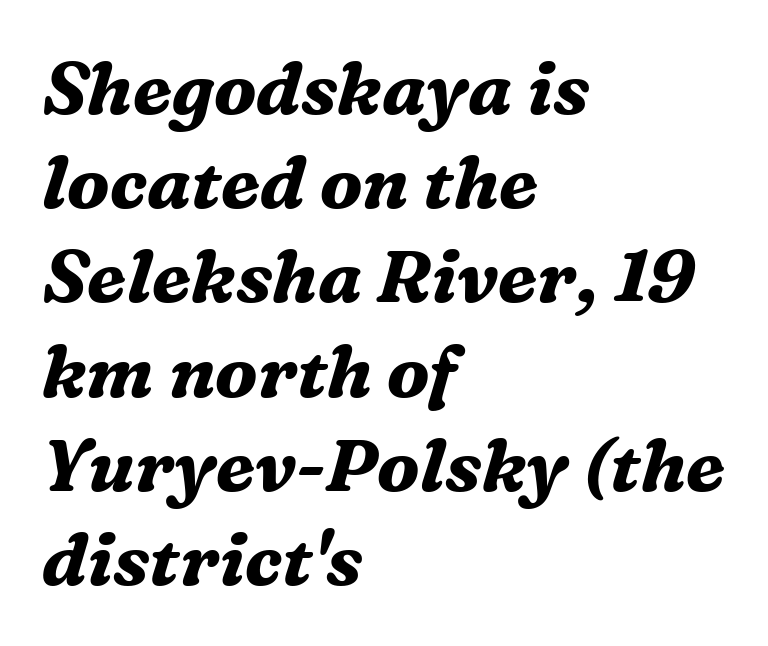
Q: Is the text bold? A: Yes.
Q: Is the text italic (slanted)? A: Yes, it leans right by about 16 degrees.
Q: Is the typeface a serif or a sans-serif typeface? A: Serif.
Q: Is the text underlined? A: No.
Q: How is the paragraph aligned? A: Left-aligned.
Q: Is the spacing between letters normal or unusually wide? A: Normal.
Q: Is the spacing between lines tight, normal or loose? A: Normal.
Q: Width (condensed, normal, or wide)? A: Normal.
Q: Stroke contrast? A: Medium.
Q: x-height? A: Medium.
Q: Monospaced? A: No.
